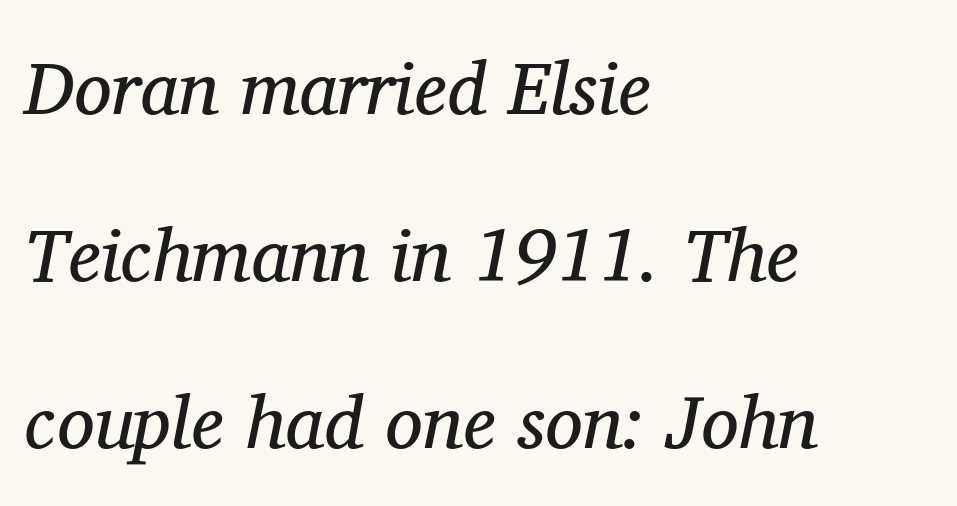
Q: Is the text bold? A: No.
Q: Is the text italic (slanted)? A: Yes, it leans right by about 11 degrees.
Q: Is the typeface a serif or a sans-serif typeface? A: Serif.
Q: Is the text underlined? A: No.
Q: How is the paragraph aligned? A: Left-aligned.
Q: Is the spacing between letters normal or unusually wide? A: Normal.
Q: Is the spacing between lines tight, normal or loose? A: Loose.
Q: Width (condensed, normal, or wide)? A: Normal.
Q: Stroke contrast? A: Medium.
Q: x-height? A: Medium.
Q: Monospaced? A: No.
